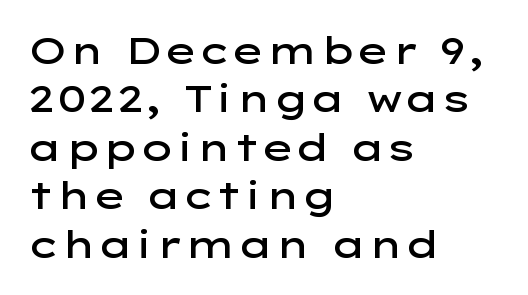
The image shows 37 px semibold, wide sans-serif type, upright; set left-aligned, normal line spacing (1.31x), normal letter spacing, not underlined; low stroke contrast and a medium x-height.
